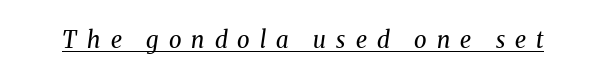
{"italic": "yes", "lean": "right", "slant_degrees": 8, "bold": "no", "underline": "yes", "letter_spacing": "wide", "letter_spacing_em": 0.44, "glyph_px": 23}
